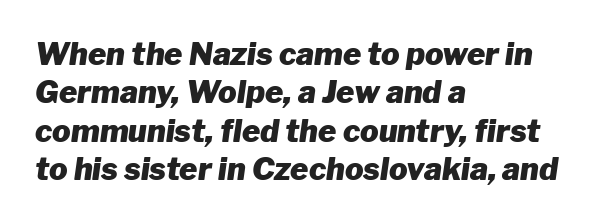
The text block is weighted toward the left margin, trailing off unevenly rightward. What stands out about the letter spacing? Nothing — it is the standard amount. The sample has been set heavy, in full bold. Varying glyph widths throughout — classic text-font behaviour. It's the slanting kind of type.
